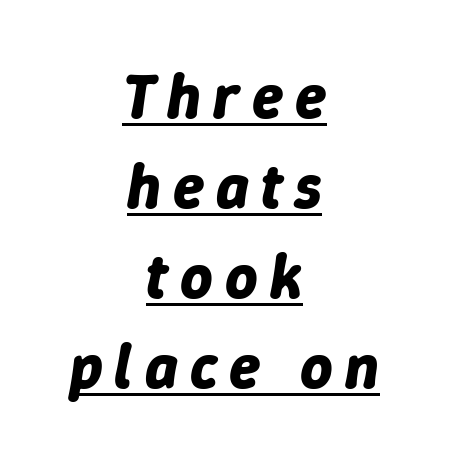
{"italic": "yes", "lean": "right", "slant_degrees": 9, "bold": "yes", "weight": "bold", "width": "normal", "stroke_contrast": "low", "x_height": "medium", "monospaced": "no", "underline": "yes", "align": "center", "line_spacing": "normal", "line_spacing_ratio": 1.43, "glyph_px": 63}
